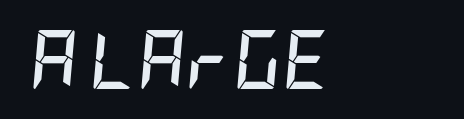
The image shows 59 px semibold, condensed type, italic (leaning right); set left-aligned, normal letter spacing, not underlined; low stroke contrast and a large x-height.
